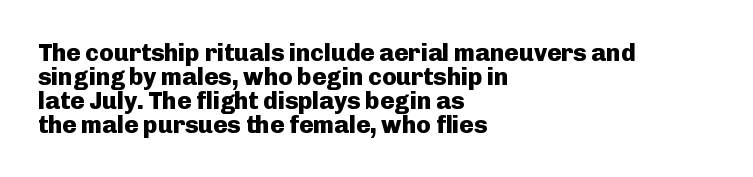
Q: Is the text bold? A: Yes.
Q: Is the text italic (slanted)? A: No, it is upright.
Q: Is the text underlined? A: No.
Q: How is the paragraph aligned? A: Left-aligned.
Q: Is the spacing between letters normal or unusually wide? A: Normal.
Q: Is the spacing between lines tight, normal or loose? A: Tight.
